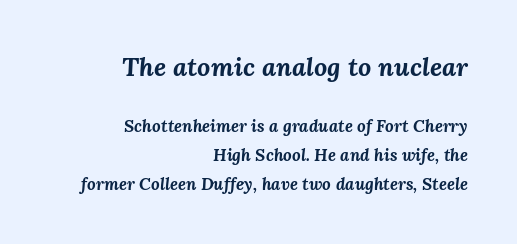
{"italic": "yes", "lean": "right", "slant_degrees": 3, "bold": "yes", "underline": "no", "align": "right", "line_spacing": "normal", "line_spacing_ratio": 1.7, "letter_spacing": "normal", "letter_spacing_em": 0.0, "larger_block": "first", "size_ratio": 1.53, "glyph_px": 26}
